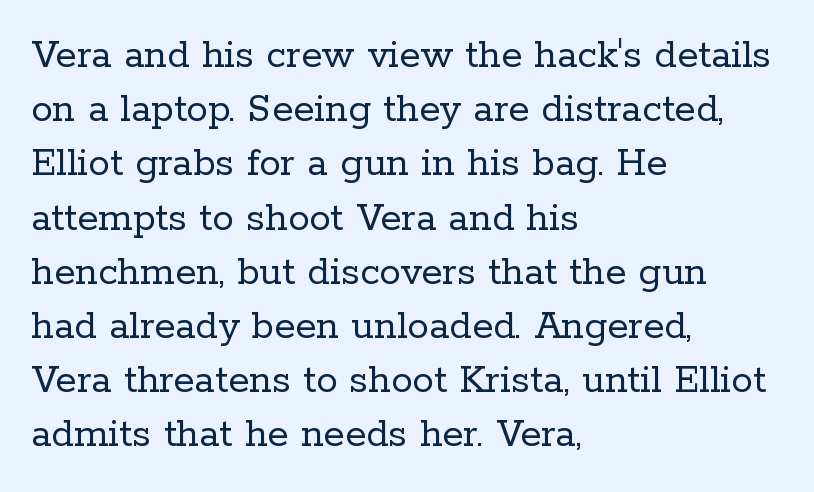
{"serif": "yes", "italic": "no", "bold": "no", "weight": "regular", "width": "normal", "stroke_contrast": "low", "x_height": "medium", "monospaced": "no", "underline": "no", "align": "left", "line_spacing": "normal", "line_spacing_ratio": 1.26, "letter_spacing": "normal", "letter_spacing_em": 0.0, "glyph_px": 43}
